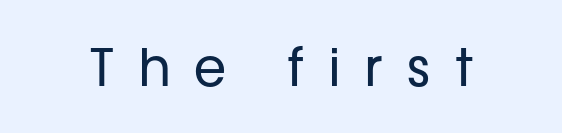
The image shows 52 px regular-weight sans-serif type, upright; set unusually wide letter spacing (+0.45 em), not underlined; low stroke contrast and a medium x-height.
